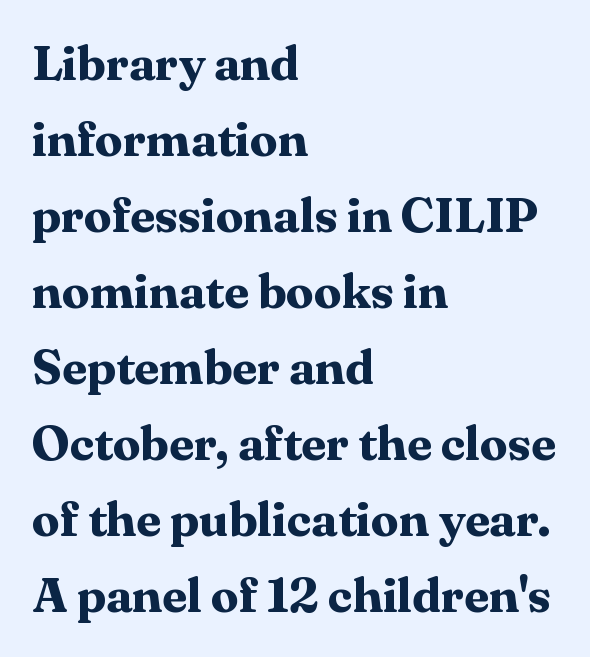
Q: Is the text bold? A: Yes.
Q: Is the text italic (slanted)? A: No, it is upright.
Q: Is the typeface a serif or a sans-serif typeface? A: Serif.
Q: Is the text underlined? A: No.
Q: How is the paragraph aligned? A: Left-aligned.
Q: Is the spacing between letters normal or unusually wide? A: Normal.
Q: Is the spacing between lines tight, normal or loose? A: Normal.
Q: Width (condensed, normal, or wide)? A: Normal.
Q: Stroke contrast? A: Medium.
Q: x-height? A: Medium.
Q: Monospaced? A: No.
